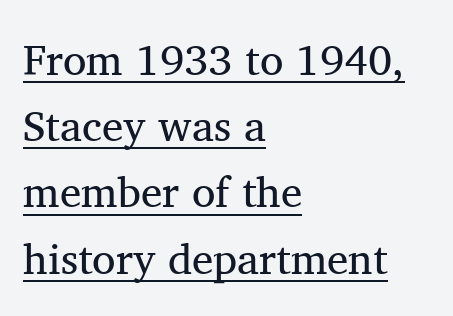
The image shows 43 px regular-weight serif type, upright; set left-aligned, normal line spacing (1.54x), normal letter spacing, underlined; medium stroke contrast and a medium x-height.
